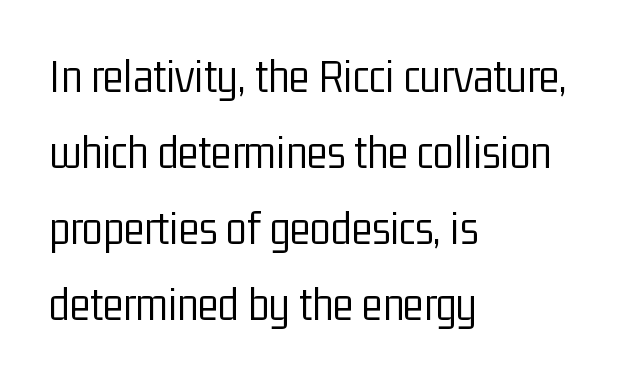
Leading: standard. Leftover space on each line is placed entirely after the last word. Check where the strokes stop: nothing finishes them off — pure sans. No word sits above an underline. Is the stroke heavy? The answer is a plain regular-or-lighter.
